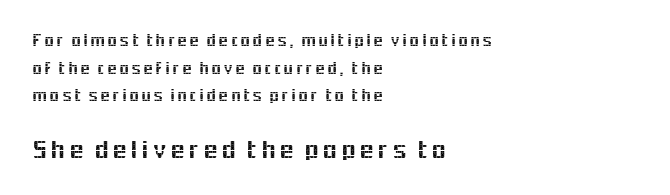
{"italic": "no", "underline": "no", "align": "left", "line_spacing": "normal", "line_spacing_ratio": 1.54, "larger_block": "second", "size_ratio": 1.5, "glyph_px": 27}
